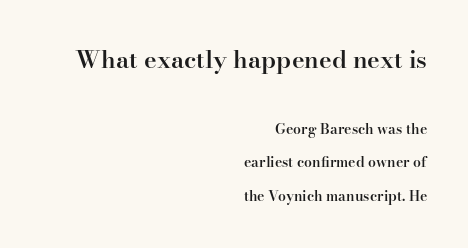
The image shows 24 px text type, upright; set right-aligned, loose line spacing (2.4x), normal letter spacing, not underlined; the first (top) block is 1.71x larger.
